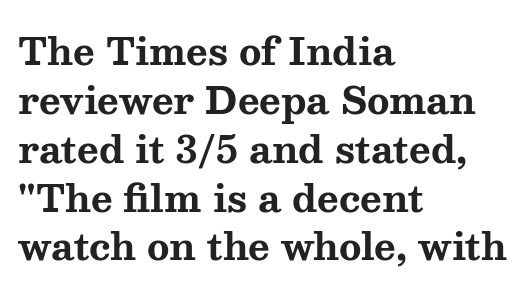
This is serif lettering, the kind often seen in printed books. Does the weight exceed regular? Yes, all the way to bold. Alignment: flush left. Leading matches the norm, producing a regular column. Nope, not italic — everything's standing straight. A typesetter would call this proportional, since set widths differ per character.
